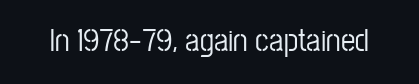
The words here are not underlined. Posture: upright roman. The horizontal fit of the characters is conventional and even. What kind of face is this? One without serifs — a sans.
